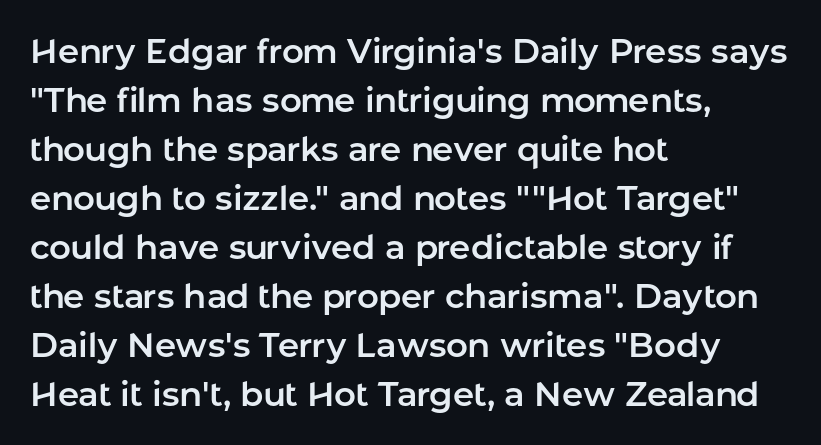
The image shows 34 px sans-serif type, upright; set left-aligned, normal line spacing (1.44x), normal letter spacing, not underlined; low stroke contrast and a medium x-height.
